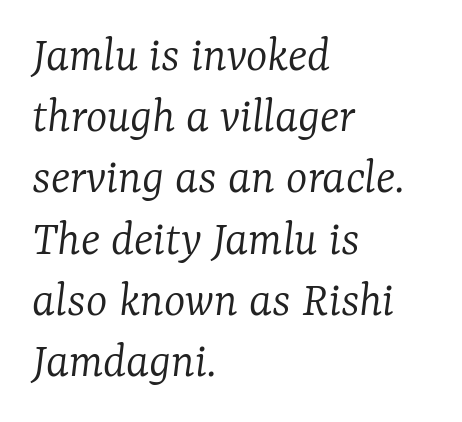
The image shows 51 px light serif type, italic (leaning right); set left-aligned, line spacing 1.2x, normal letter spacing, not underlined; low stroke contrast and a medium x-height.
